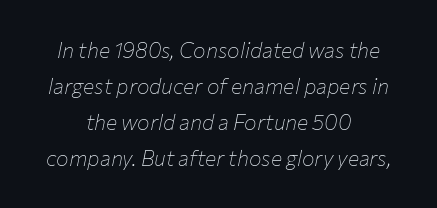
The font is comparable to plain body text, perhaps lighter. Nobody touched the tracking dial on this one. Horizontal alignment here is central, giving a formal, balanced look. The words here are not underlined. Slanted lettering throughout.
